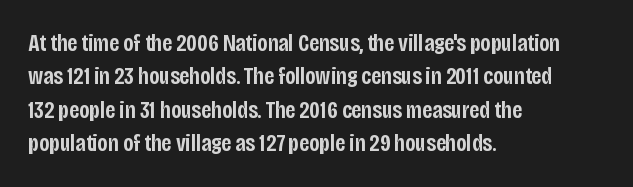
Does the lettering tilt? It doesn't — this is upright. Students, this is semibold: more ink than regular, less than bold. Is the block centered? No — it sits flush against the left margin. The block of text has a typical density, with ordinary space between rows.
